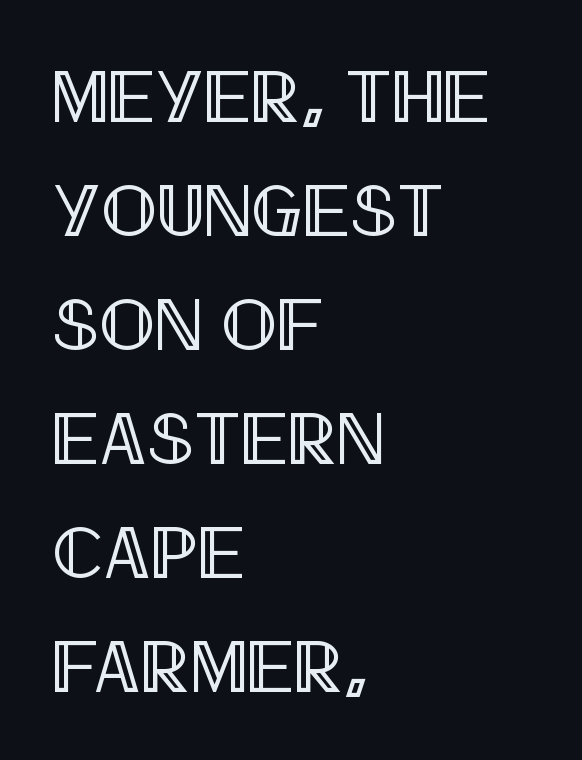
Q: Is the text italic (slanted)? A: No, it is upright.
Q: Is the text underlined? A: No.
Q: How is the paragraph aligned? A: Left-aligned.
Q: Is the spacing between letters normal or unusually wide? A: Normal.
Q: Is the spacing between lines tight, normal or loose? A: Normal.
Q: Width (condensed, normal, or wide)? A: Condensed.
Q: x-height? A: Large.
Q: Monospaced? A: No.
